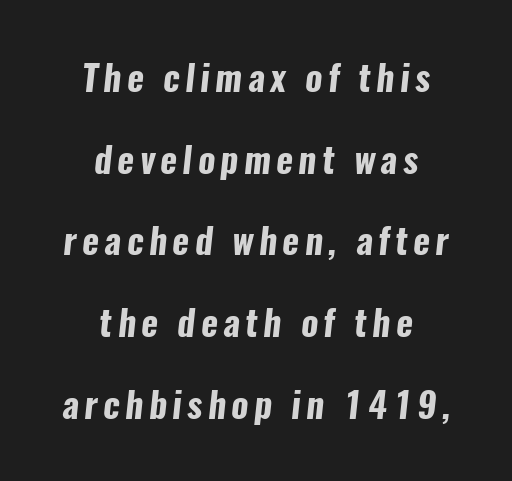
Think of a printed novel: that variable character pitch is what you see here. A typesetter would call this leading open, well beyond the default. Layout note: lines centered. Only glyphs here, with clear space below each row.
